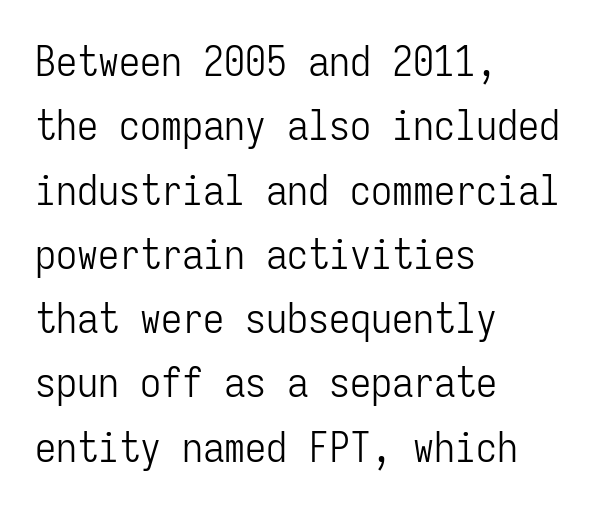
The image shows 42 px light, condensed sans-serif type, upright, monospaced; set left-aligned, normal line spacing (1.53x), normal letter spacing, not underlined; low stroke contrast and a medium x-height.
